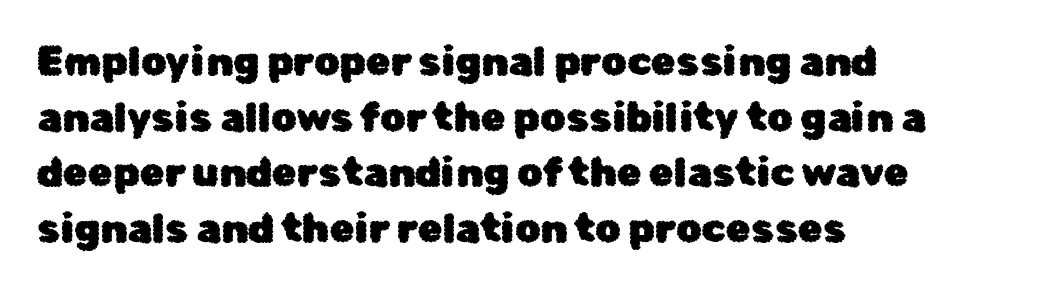
{"serif": "no", "italic": "no", "width": "normal", "stroke_contrast": "low", "x_height": "medium", "monospaced": "no", "underline": "no", "align": "left", "line_spacing": "normal", "line_spacing_ratio": 1.39, "letter_spacing": "normal", "letter_spacing_em": 0.0, "glyph_px": 40}
